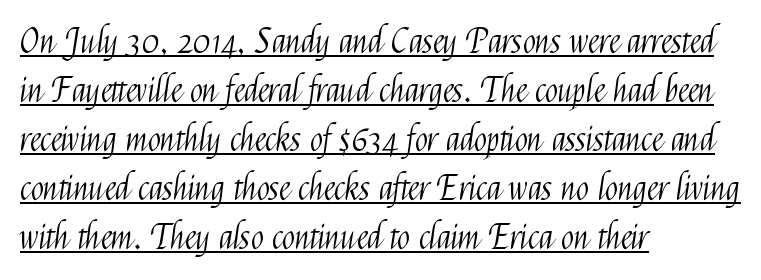
The image shows 34 px light, condensed sans-serif type; set left-aligned, normal line spacing (1.44x), normal letter spacing, underlined; medium stroke contrast and a medium x-height.
